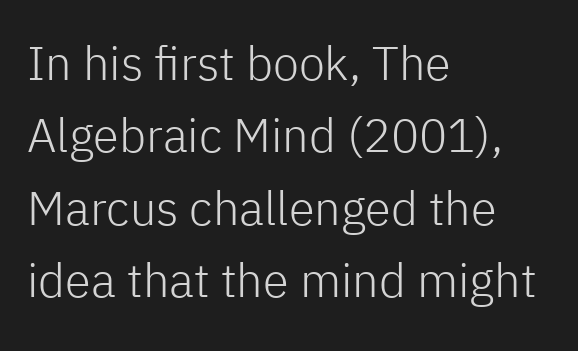
The image shows 47 px light sans-serif type, upright; set left-aligned, normal line spacing (1.54x), normal letter spacing, not underlined; low stroke contrast and a medium x-height.
